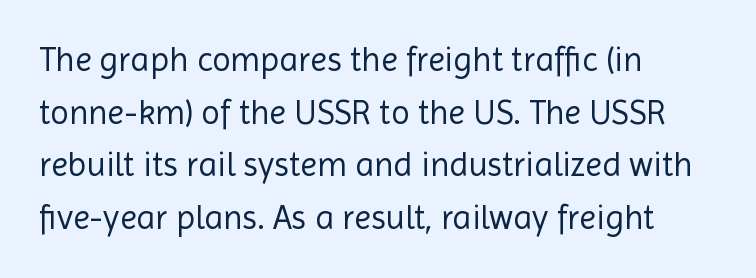
Q: Is the text bold? A: No.
Q: Is the text italic (slanted)? A: No, it is upright.
Q: Is the typeface a serif or a sans-serif typeface? A: Sans-serif.
Q: Is the text underlined? A: No.
Q: How is the paragraph aligned? A: Left-aligned.
Q: Is the spacing between letters normal or unusually wide? A: Normal.
Q: Is the spacing between lines tight, normal or loose? A: Normal.
Q: Width (condensed, normal, or wide)? A: Normal.
Q: x-height? A: Medium.
Q: Monospaced? A: No.
